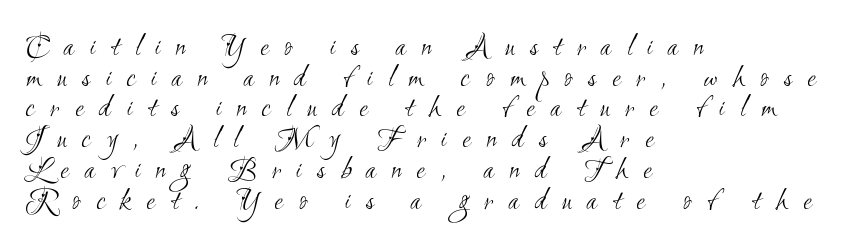
Casual observation: everything's shoved over to the left. Lines of text with bare space underneath. Weight: regular or lighter. Looks like regular typesetting: each glyph gets only the width it needs.
